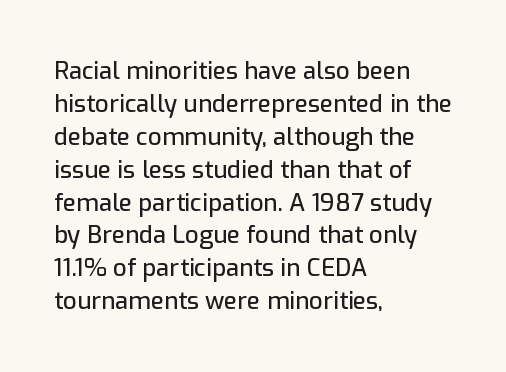
The image shows 24 px text type, upright; set left-aligned, normal line spacing (1.37x), normal letter spacing, not underlined.
